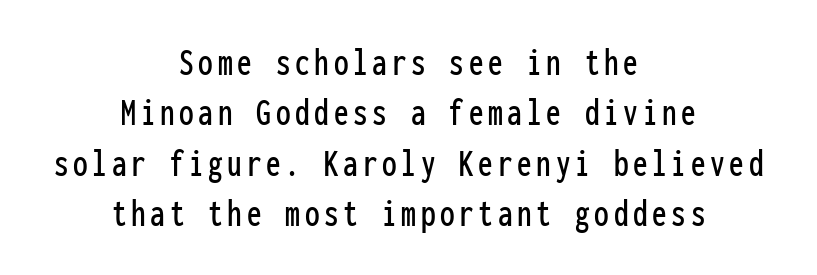
{"serif": "no", "italic": "no", "width": "condensed", "stroke_contrast": "low", "x_height": "medium", "monospaced": "yes", "underline": "no", "align": "center", "line_spacing": "normal", "line_spacing_ratio": 1.29, "glyph_px": 39}
